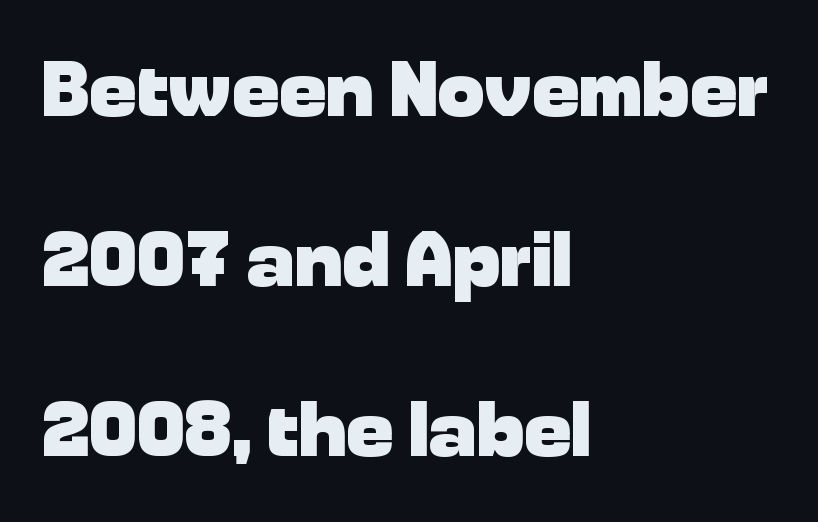
{"serif": "no", "italic": "no", "bold": "yes", "weight": "heavy", "width": "normal", "stroke_contrast": "low", "x_height": "medium", "monospaced": "no", "underline": "no", "align": "left", "line_spacing": "loose", "line_spacing_ratio": 2.15, "letter_spacing": "normal", "letter_spacing_em": 0.0, "glyph_px": 79}
